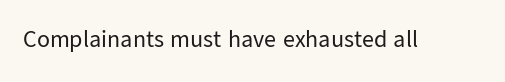
Only glyphs here, with clear space below each row. Notice how the stems are strictly vertical — no italics here. Between one letter and the next there's only the usual sliver of space. Is this a heavy cut? Hardly; it is regular or lighter.
